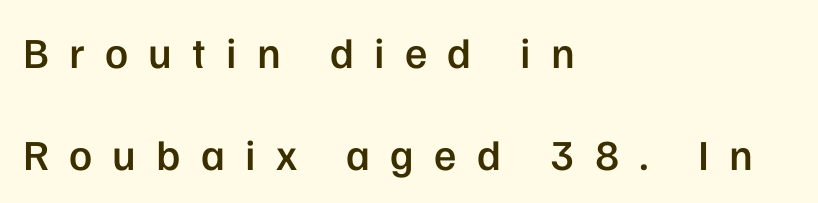
{"serif": "no", "italic": "no", "bold": "semi", "weight": "semibold", "width": "normal", "stroke_contrast": "low", "x_height": "medium", "monospaced": "no", "underline": "no", "align": "left", "line_spacing": "loose", "line_spacing_ratio": 2.37, "letter_spacing": "wide", "letter_spacing_em": 0.47, "glyph_px": 43}
